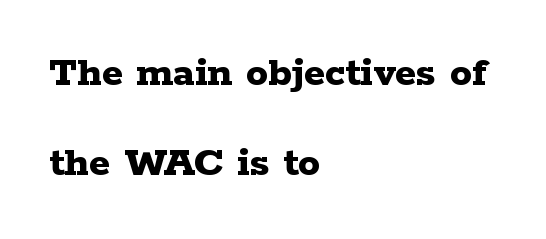
The image shows 44 px bold, wide serif type, upright; set left-aligned, loose line spacing (2.04x), normal letter spacing, not underlined; low stroke contrast and a medium x-height.
